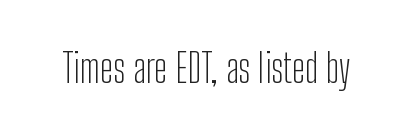
In terms of posture, this sample is upright. The tracking reads as untouched default to a designer's eye. This rendering features lettering with no underline. The passage shown is typed in a proportional face where columns would drift. This is not heavy type; no bold has been used.
